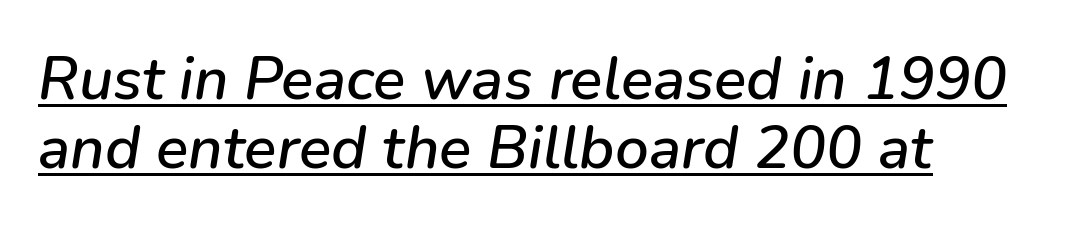
These lines keep a tight, regular rhythm from letter to letter. One-word summary of the alignment: left. Emphasis is given by a line drawn under the lettering. Notice how descenders almost collide with the ascenders below — that's tight leading.
